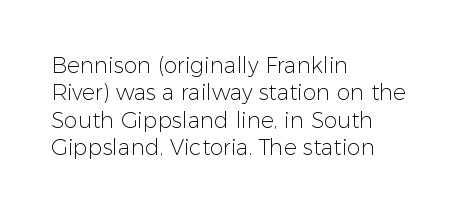
{"italic": "no", "bold": "no", "underline": "no", "align": "left", "line_spacing_ratio": 1.24, "letter_spacing": "normal", "letter_spacing_em": 0.0, "glyph_px": 22}
